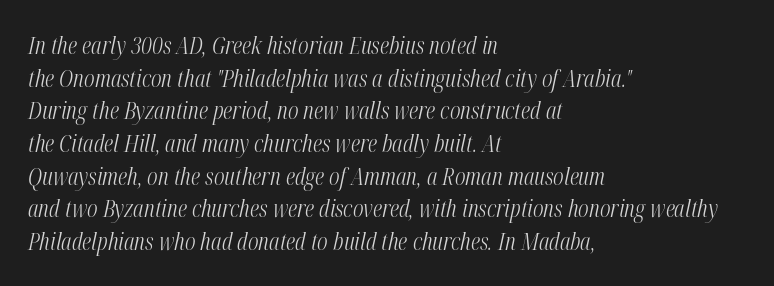
{"italic": "yes", "lean": "right", "slant_degrees": 12, "bold": "no", "underline": "no", "align": "left", "line_spacing": "normal", "line_spacing_ratio": 1.36, "letter_spacing": "normal", "letter_spacing_em": 0.0, "glyph_px": 24}
